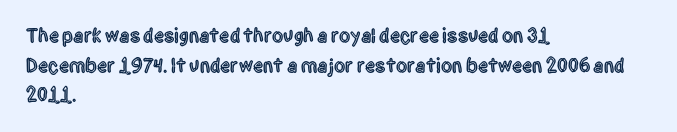
The words here are not underlined. Compared with typical paragraphs, the rows here are spaced about the same. Leftover space on each line is placed entirely after the last word. Students, note that the glyphs here touch the page at normal intervals. Italic: no, the glyphs are upright roman.
